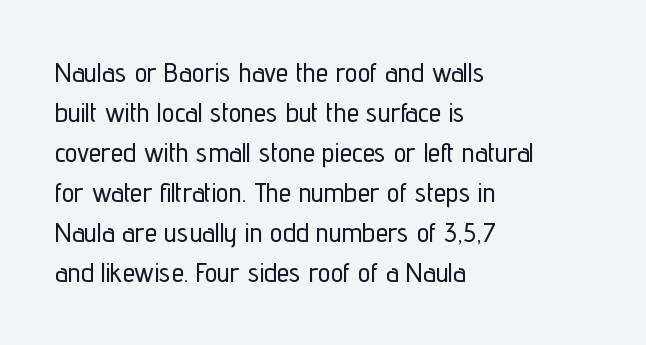
The image shows 28 px condensed sans-serif type, upright; set left-aligned, normal line spacing (1.43x), normal letter spacing, not underlined; low stroke contrast and a medium x-height.
